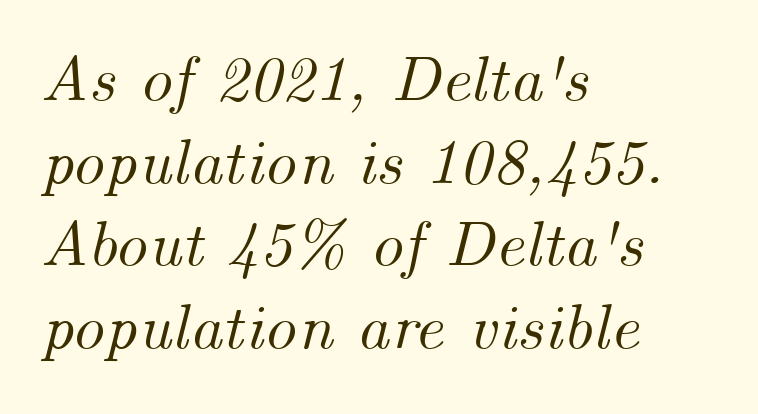
You could not count columns in this text — the font is proportionally spaced. Short and long lines alike share a common starting point at left. The letters are slanted; this is an italic face. The passage shown stacks its lines at a standard gap.
